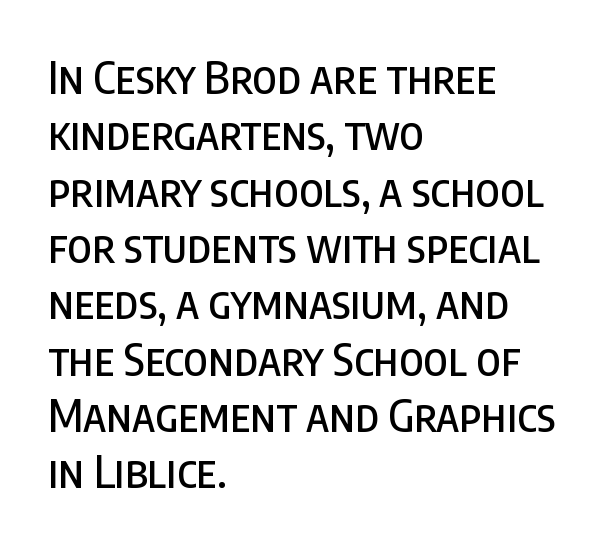
Q: Is the text italic (slanted)? A: No, it is upright.
Q: Is the typeface a serif or a sans-serif typeface? A: Sans-serif.
Q: Is the text underlined? A: No.
Q: How is the paragraph aligned? A: Left-aligned.
Q: Is the spacing between letters normal or unusually wide? A: Normal.
Q: Is the spacing between lines tight, normal or loose? A: Normal.
Q: Width (condensed, normal, or wide)? A: Condensed.
Q: Stroke contrast? A: Low.
Q: x-height? A: Large.
Q: Monospaced? A: No.
